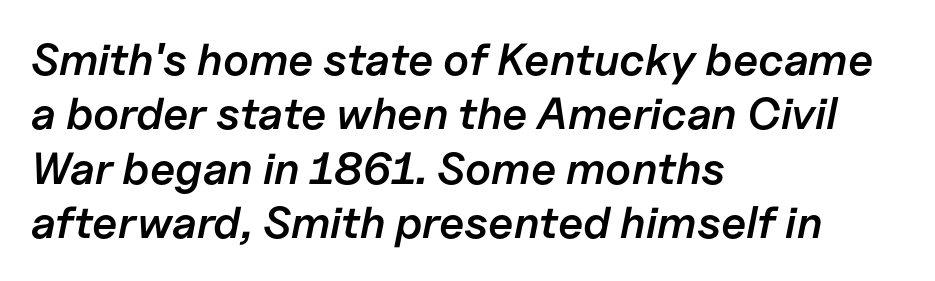
{"italic": "yes", "lean": "right", "slant_degrees": 11, "bold": "semi", "weight": "semibold", "width": "normal", "stroke_contrast": "low", "x_height": "medium", "monospaced": "no", "underline": "no", "align": "left", "line_spacing_ratio": 1.21, "letter_spacing": "normal", "letter_spacing_em": 0.0, "glyph_px": 45}
